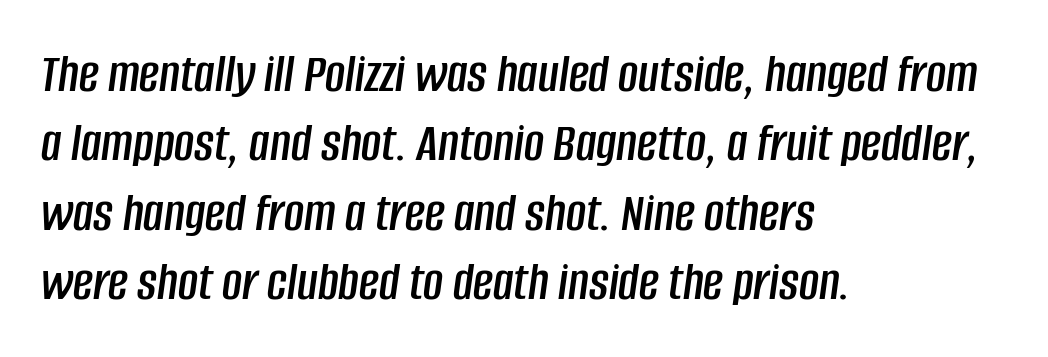
Standard letterfit; no display-style spreading of the glyphs. The rendering uses natural spacing where letterforms have individual widths. One glance says typical: line gaps are just what's usual. A clean baseline with only descenders dipping below it. Is the block centered? No — it sits flush against the left margin.
